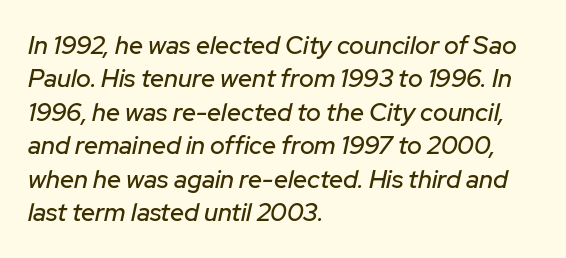
Decoration check: the copy has no underline. There's an unmistakable incline to the writing here. Horizontal bands of white between lines are of average thickness. A student would call this left alignment; a typographer would say flush left, rag right. Nobody touched the tracking dial on this one.
